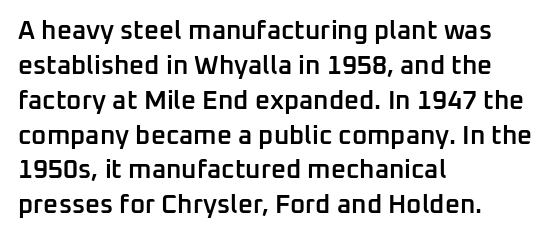
Q: Is the text bold? A: Semi-bold.
Q: Is the text italic (slanted)? A: No, it is upright.
Q: Is the text underlined? A: No.
Q: How is the paragraph aligned? A: Left-aligned.
Q: Is the spacing between letters normal or unusually wide? A: Normal.
Q: Is the spacing between lines tight, normal or loose? A: Normal.
